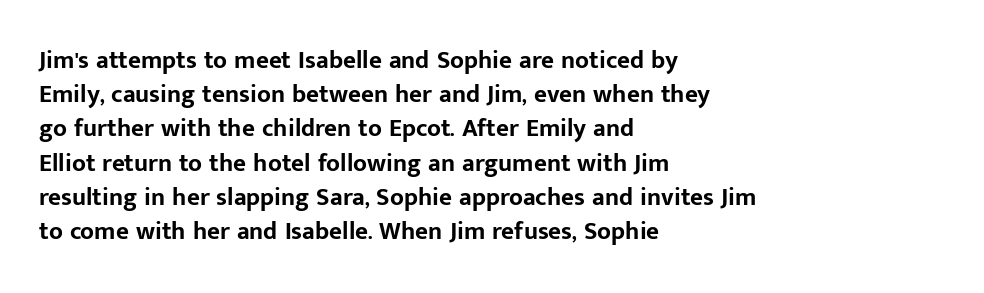
The lines in this sample share a left origin and differ only in where they stop. Summary of vertical rhythm: regular, with standard interline spacing. Italic: no, the glyphs are upright roman. The letterforms sit shoulder to shoulder at normal distance. Set as a true bold cut, around the 700 mark. The baseline area is clear.
